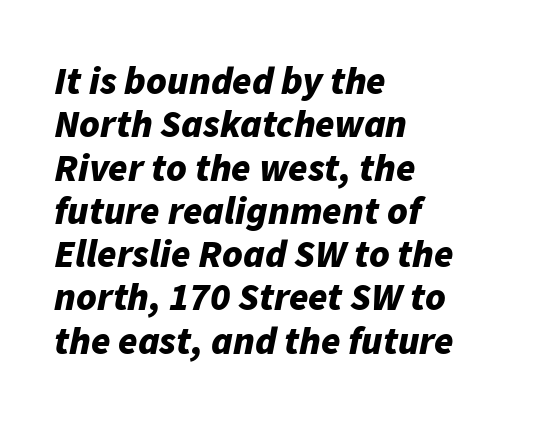
Q: Is the text bold? A: Yes.
Q: Is the text italic (slanted)? A: Yes, it leans right by about 11 degrees.
Q: Is the text underlined? A: No.
Q: How is the paragraph aligned? A: Left-aligned.
Q: Is the spacing between letters normal or unusually wide? A: Normal.
Q: Is the spacing between lines tight, normal or loose? A: Tight.
Q: Width (condensed, normal, or wide)? A: Normal.
Q: Stroke contrast? A: Low.
Q: x-height? A: Medium.
Q: Monospaced? A: No.
